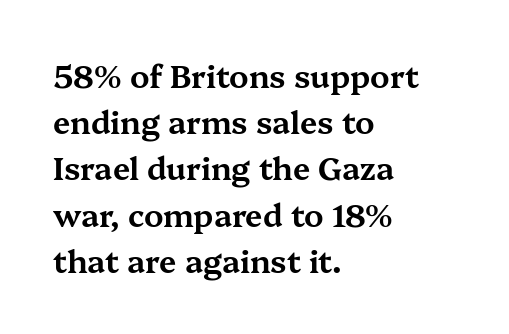
{"serif": "yes", "italic": "no", "width": "wide", "stroke_contrast": "medium", "x_height": "medium", "monospaced": "no", "underline": "no", "align": "left", "line_spacing": "normal", "line_spacing_ratio": 1.49, "letter_spacing": "normal", "letter_spacing_em": 0.0, "glyph_px": 31}
